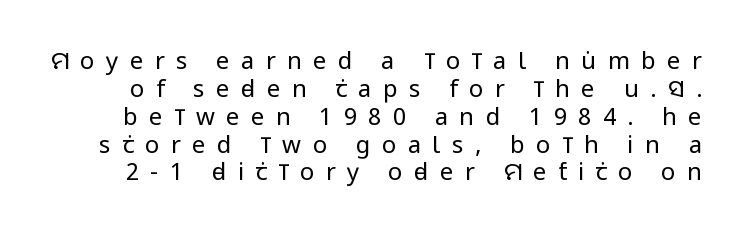
A roman cut, with each character standing at attention. Here the glyphs are tracked loosely, breaking word shapes into spaced letters. No word sits above an underline. The characters are drawn with everyday or finer stroke widths.
